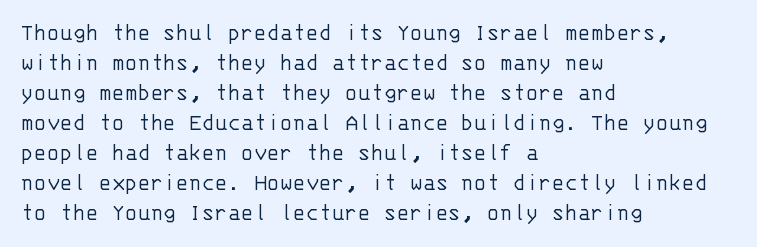
The image shows 24 px text type, upright; set left-aligned, normal line spacing (1.25x), normal letter spacing, not underlined.
